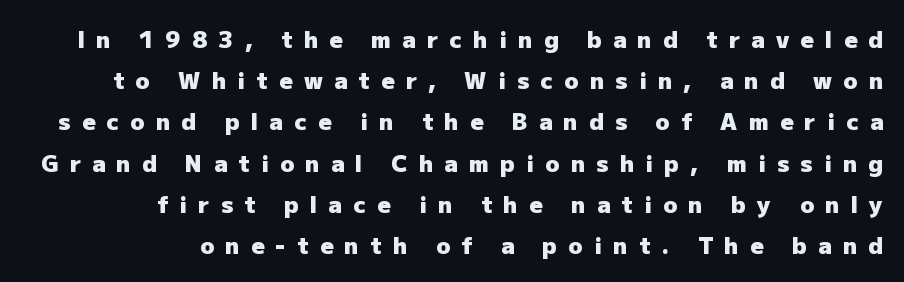
The words here are not underlined. The text block is weighted toward the right margin, trailing off unevenly leftward. Heft: maximum for text — a bold. Letter spacing: wide. Quick note: not italic, upright.
